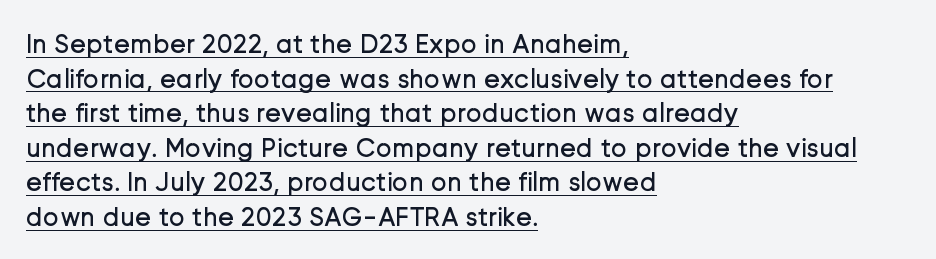
Q: Is the text bold? A: No.
Q: Is the text italic (slanted)? A: No, it is upright.
Q: Is the text underlined? A: Yes.
Q: How is the paragraph aligned? A: Left-aligned.
Q: Is the spacing between letters normal or unusually wide? A: Normal.
Q: Is the spacing between lines tight, normal or loose? A: Normal.
